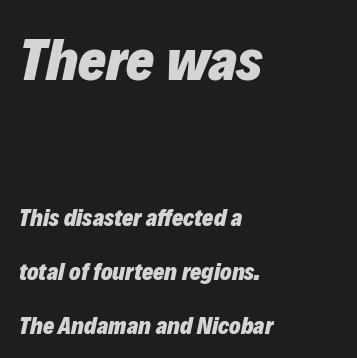
Lines of text with bare space underneath. I'd describe the lettering as bold — thick and assertive. Vertically, the passage feels expansive, rows floating well apart. The text carries the slant typical of an italic or oblique font.
